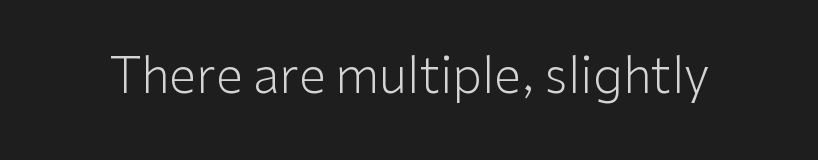
Q: Is the text bold? A: No.
Q: Is the text italic (slanted)? A: No, it is upright.
Q: Is the typeface a serif or a sans-serif typeface? A: Sans-serif.
Q: Is the text underlined? A: No.
Q: Is the spacing between letters normal or unusually wide? A: Normal.
Q: Width (condensed, normal, or wide)? A: Normal.
Q: Stroke contrast? A: Low.
Q: x-height? A: Medium.
Q: Monospaced? A: No.
